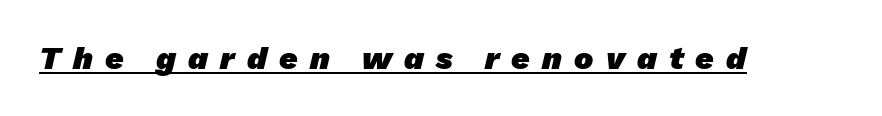
The face used here appears with an underline applied. In terms of letterform style, serifs are entirely absent. How are the letters spaced? Widely, with obvious added tracking. In terms of weight, the rendering is a true, heavy bold. Think of a printed novel: that variable character pitch is what you see here.
